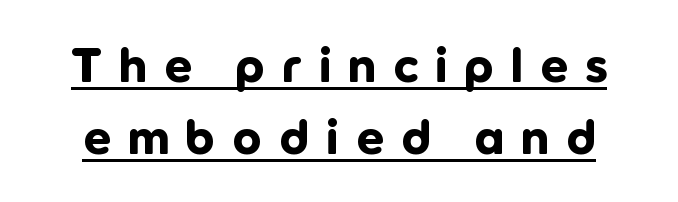
Q: Is the text bold? A: Yes.
Q: Is the text italic (slanted)? A: No, it is upright.
Q: Is the typeface a serif or a sans-serif typeface? A: Sans-serif.
Q: Is the text underlined? A: Yes.
Q: Is the spacing between letters normal or unusually wide? A: Unusually wide.
Q: Is the spacing between lines tight, normal or loose? A: Normal.
Q: Width (condensed, normal, or wide)? A: Normal.
Q: Stroke contrast? A: Low.
Q: x-height? A: Medium.
Q: Monospaced? A: No.
